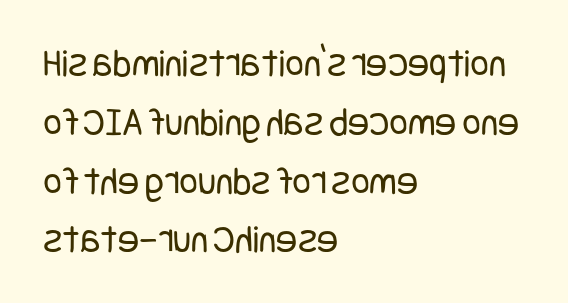
Unlike a traditional serif, this face leaves its strokes unadorned. The font's upright variant was chosen for this text. Interline gaps are of average width in this sample. A light-to-regular cut is what we see here.
